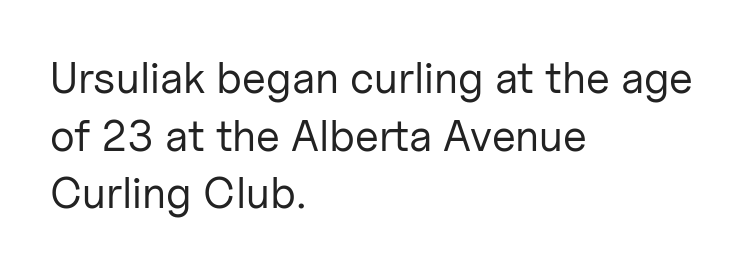
The setting favours the left margin, as ordinary paragraphs usually do. The designer went with a sans here, leaving each stem footless. The lettering stays uniformly vertical, giving the passage a roman look. Proportional: the letters do not fall into vertical columns.
